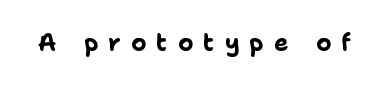
The image shows 24 px bold type, upright; set unusually wide letter spacing (+0.41 em), not underlined.
